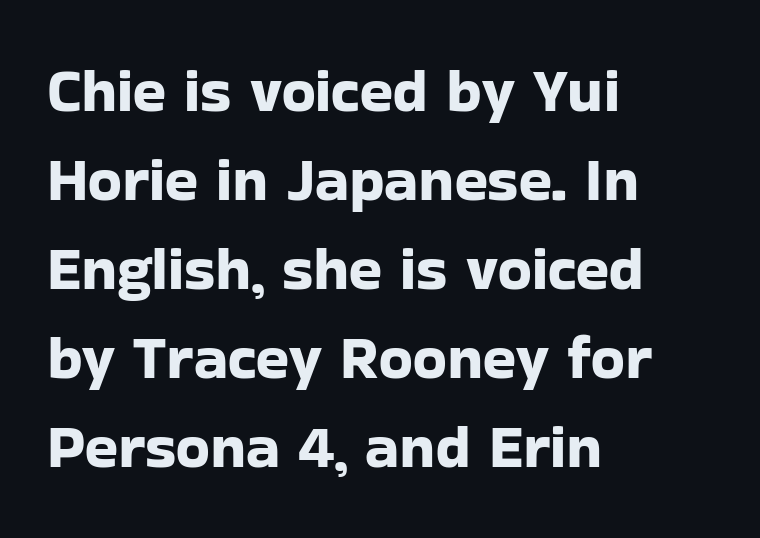
{"serif": "no", "italic": "no", "width": "normal", "stroke_contrast": "low", "x_height": "medium", "monospaced": "no", "underline": "no", "align": "left", "line_spacing": "normal", "line_spacing_ratio": 1.46, "letter_spacing": "normal", "letter_spacing_em": 0.0, "glyph_px": 61}
